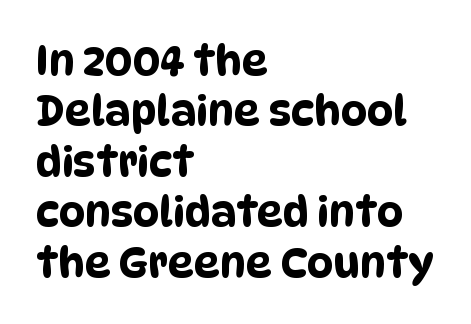
{"serif": "no", "width": "condensed", "stroke_contrast": "low", "x_height": "large", "monospaced": "no", "underline": "no", "align": "left", "line_spacing_ratio": 1.23, "letter_spacing": "normal", "letter_spacing_em": 0.0, "glyph_px": 41}
